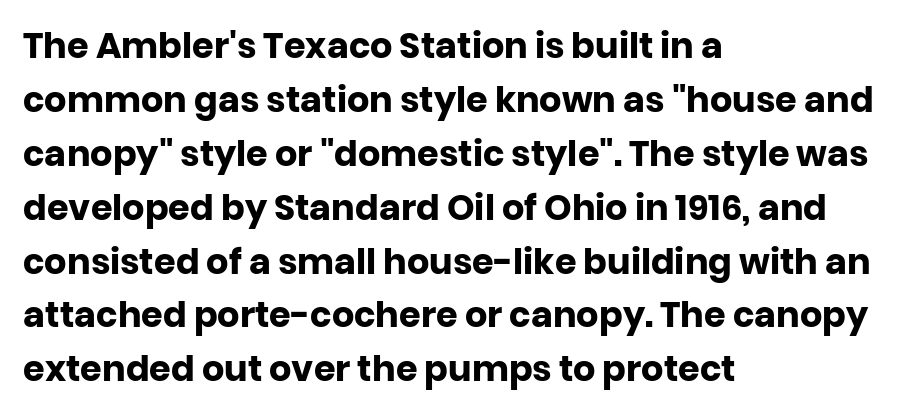
The image shows 35 px heavy sans-serif type, upright; set left-aligned, normal line spacing (1.54x), normal letter spacing, not underlined; low stroke contrast and a large x-height.
